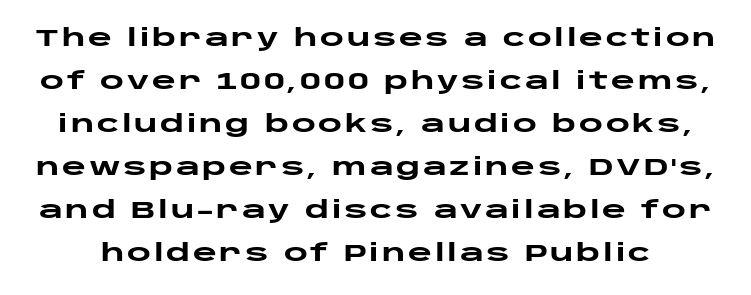
The image shows 23 px bold type, upright; set line spacing 1.87x, not underlined.
